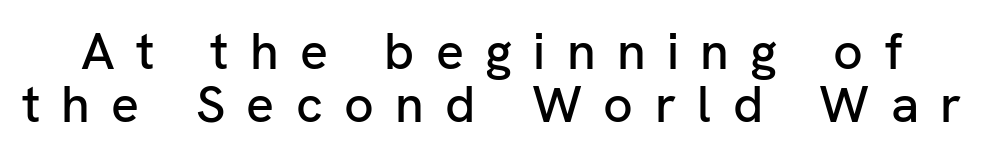
The image shows 52 px sans-serif type, upright; set tight line spacing (1.02x), unusually wide letter spacing (+0.41 em), not underlined; low stroke contrast and a medium x-height.
